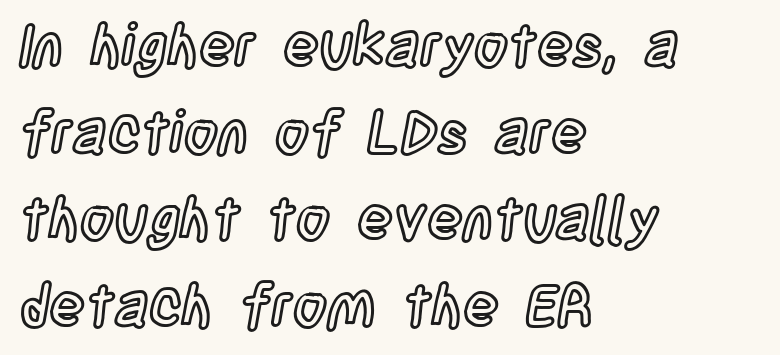
{"width": "condensed", "x_height": "large", "monospaced": "no", "underline": "no", "align": "left", "line_spacing": "normal", "line_spacing_ratio": 1.47, "letter_spacing": "normal", "letter_spacing_em": 0.0, "glyph_px": 59}
